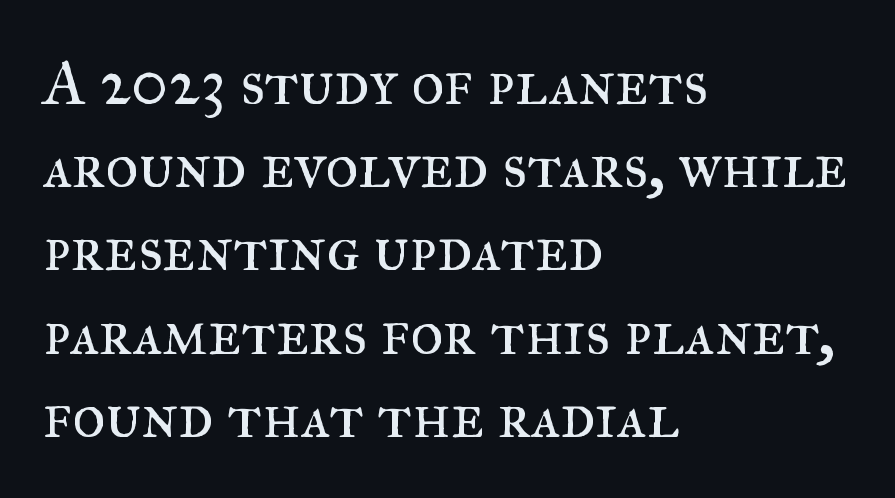
The image shows 64 px regular-weight serif type, upright; set left-aligned, normal line spacing (1.3x), normal letter spacing, not underlined; medium stroke contrast and a small x-height.
